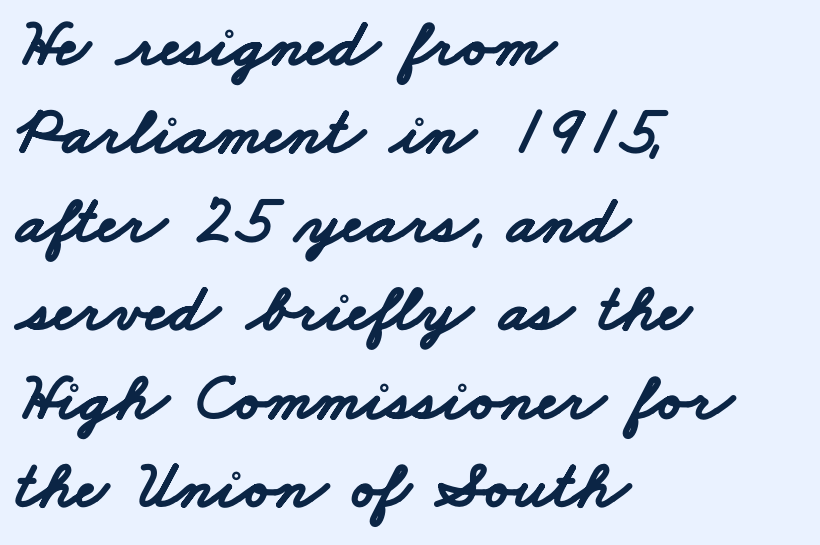
Q: Is the text bold? A: Yes.
Q: Is the typeface a serif or a sans-serif typeface? A: Sans-serif.
Q: Is the text underlined? A: No.
Q: How is the paragraph aligned? A: Left-aligned.
Q: Is the spacing between letters normal or unusually wide? A: Normal.
Q: Is the spacing between lines tight, normal or loose? A: Normal.
Q: Width (condensed, normal, or wide)? A: Wide.
Q: Stroke contrast? A: Low.
Q: x-height? A: Small.
Q: Monospaced? A: No.
